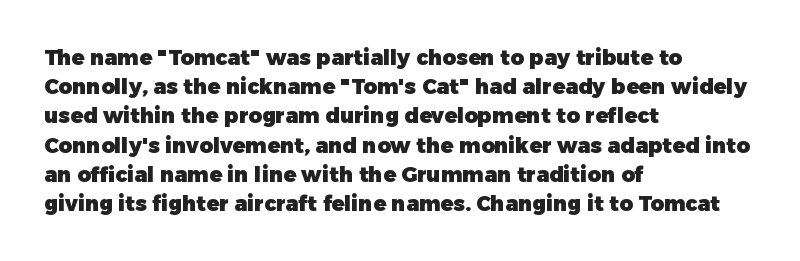
Q: Is the text bold? A: Yes.
Q: Is the text italic (slanted)? A: No, it is upright.
Q: Is the text underlined? A: No.
Q: How is the paragraph aligned? A: Left-aligned.
Q: Is the spacing between letters normal or unusually wide? A: Normal.
Q: Is the spacing between lines tight, normal or loose? A: Normal.
